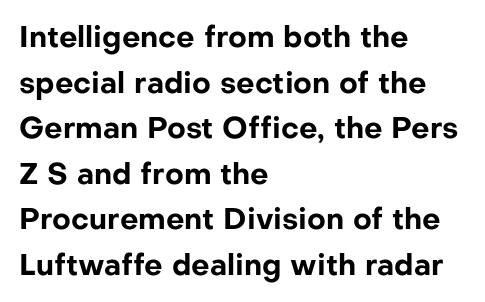
Q: Is the text bold? A: Yes.
Q: Is the text italic (slanted)? A: No, it is upright.
Q: Is the typeface a serif or a sans-serif typeface? A: Sans-serif.
Q: Is the text underlined? A: No.
Q: How is the paragraph aligned? A: Left-aligned.
Q: Is the spacing between letters normal or unusually wide? A: Normal.
Q: Is the spacing between lines tight, normal or loose? A: Normal.
Q: Width (condensed, normal, or wide)? A: Normal.
Q: Stroke contrast? A: Low.
Q: x-height? A: Medium.
Q: Monospaced? A: No.
